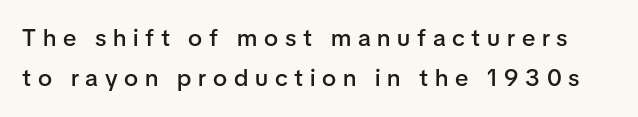
Only glyphs here, with clear space below each row. Every letter is mildly thick-stroked: semibold rather than bold. This rendering widens character spacing well past its baseline value. The rendering uses a moderate line-height, typical for paragraphs. This is roman type, the default non-slanted kind.
